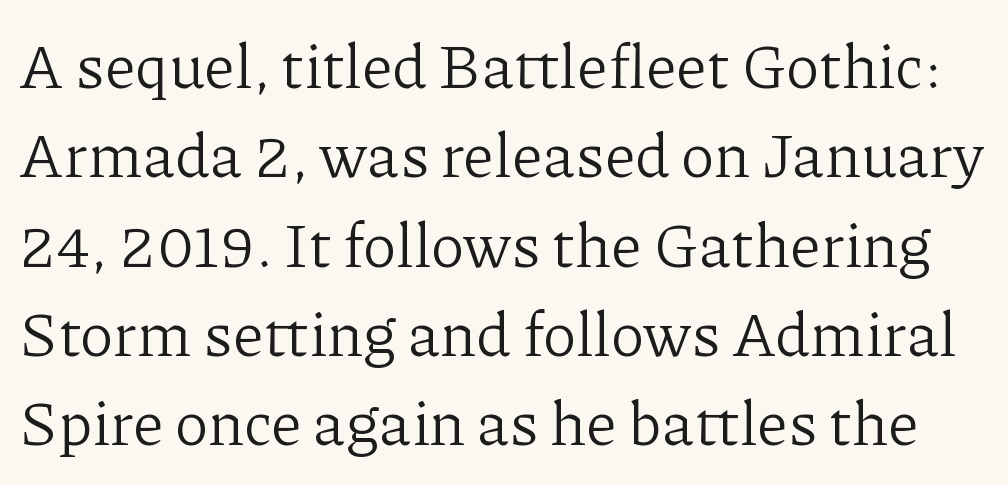
The image shows 62 px light serif type, upright; set normal line spacing (1.44x), normal letter spacing, not underlined; low stroke contrast and a medium x-height.
